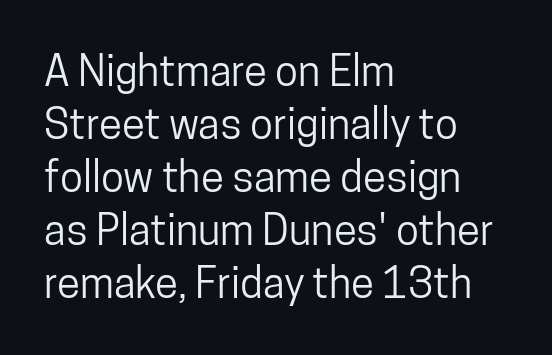
Q: Is the text italic (slanted)? A: No, it is upright.
Q: Is the typeface a serif or a sans-serif typeface? A: Sans-serif.
Q: Is the text underlined? A: No.
Q: How is the paragraph aligned? A: Left-aligned.
Q: Is the spacing between letters normal or unusually wide? A: Normal.
Q: Is the spacing between lines tight, normal or loose? A: Normal.
Q: Width (condensed, normal, or wide)? A: Condensed.
Q: Stroke contrast? A: Low.
Q: x-height? A: Medium.
Q: Monospaced? A: No.
